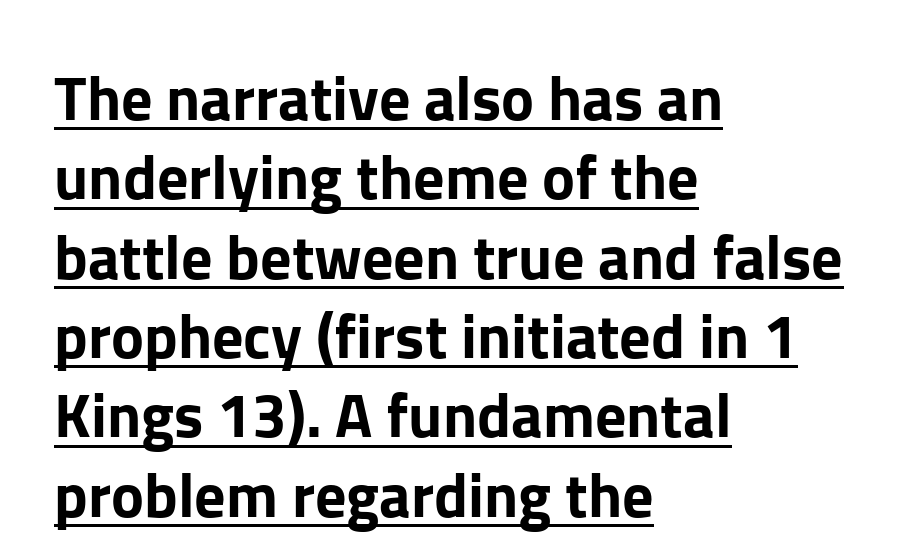
The rendering uses the underline text-decoration. Think of a printed novel: that variable character pitch is what you see here. Ordinary non-slanted type is in use. Observe the ordinary spacing: letters are neighbours, not strangers. Vertically, the passage feels balanced, rows spaced as you'd expect. The text was rendered using a sans face with plain stroke endings.
